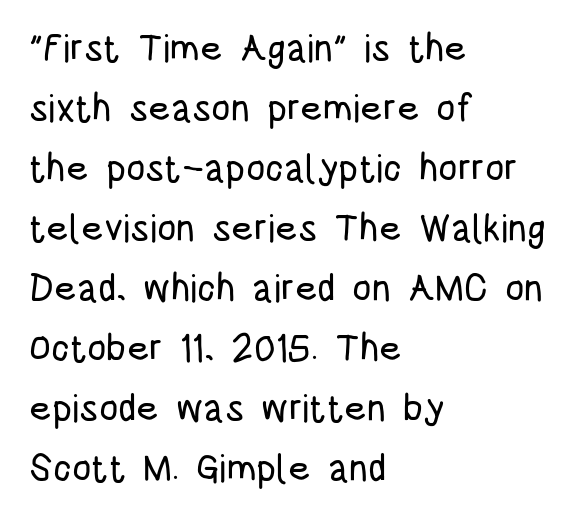
Q: Is the text italic (slanted)? A: No, it is upright.
Q: Is the typeface a serif or a sans-serif typeface? A: Sans-serif.
Q: Is the text underlined? A: No.
Q: How is the paragraph aligned? A: Left-aligned.
Q: Is the spacing between letters normal or unusually wide? A: Normal.
Q: Is the spacing between lines tight, normal or loose? A: Normal.
Q: Width (condensed, normal, or wide)? A: Condensed.
Q: Stroke contrast? A: Low.
Q: x-height? A: Large.
Q: Monospaced? A: No.
